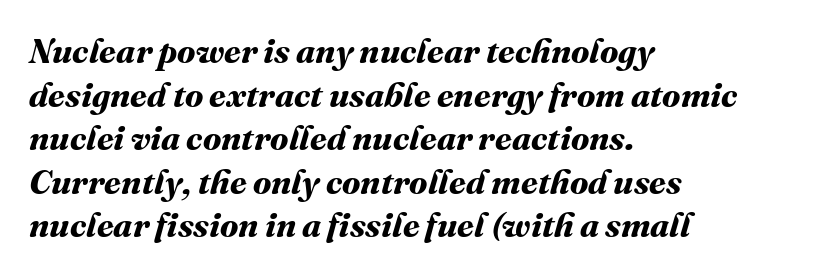
{"bold": "yes", "weight": "bold", "width": "normal", "stroke_contrast": "medium", "x_height": "medium", "monospaced": "no", "underline": "no", "align": "left", "line_spacing": "normal", "line_spacing_ratio": 1.28, "letter_spacing": "normal", "letter_spacing_em": 0.0, "glyph_px": 34}
